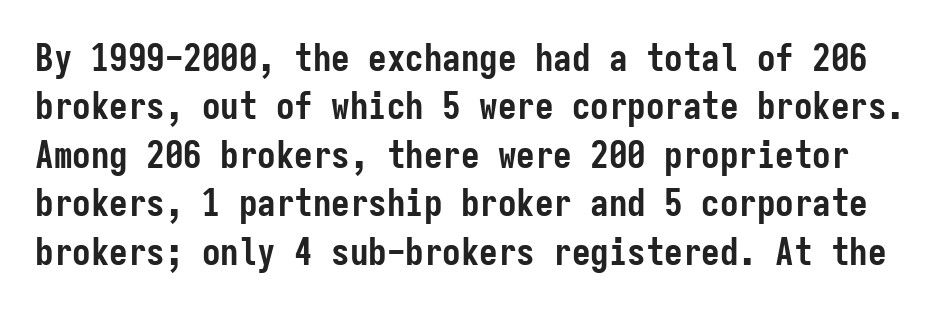
The image shows 37 px semibold, condensed sans-serif type, upright, monospaced; set normal line spacing (1.31x), normal letter spacing, not underlined; low stroke contrast and a medium x-height.
